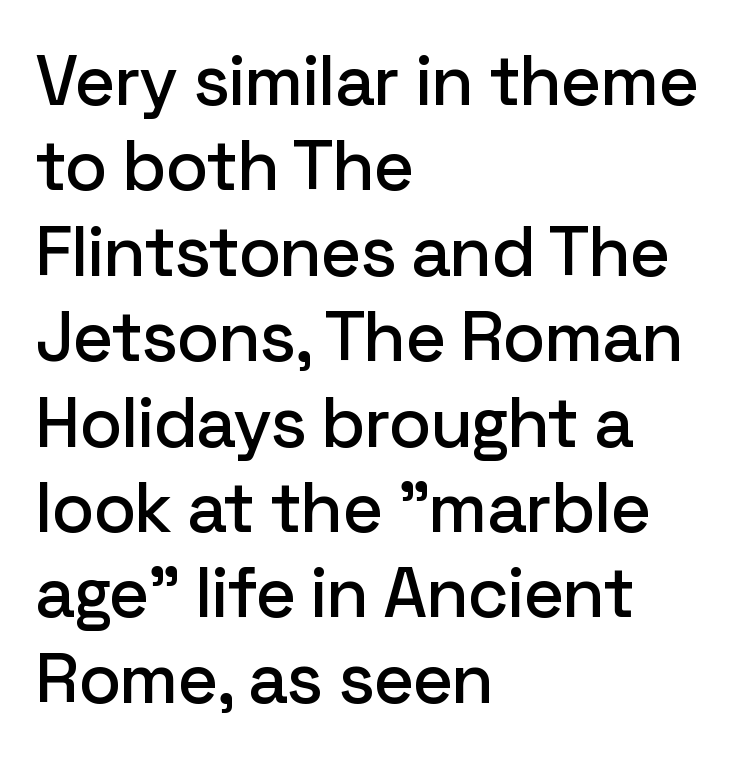
{"serif": "no", "italic": "no", "width": "normal", "stroke_contrast": "low", "x_height": "medium", "monospaced": "no", "underline": "no", "align": "left", "line_spacing_ratio": 1.22, "letter_spacing": "normal", "letter_spacing_em": 0.0, "glyph_px": 70}
